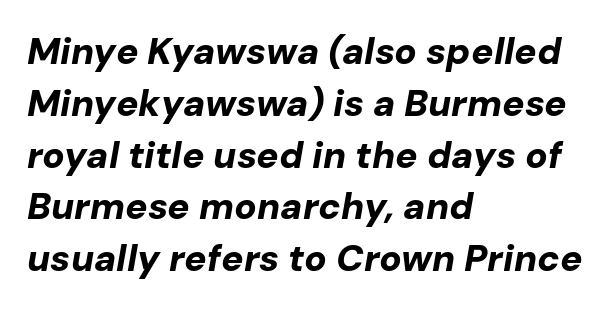
Q: Is the text bold? A: Yes.
Q: Is the text italic (slanted)? A: Yes, it leans right by about 10 degrees.
Q: Is the text underlined? A: No.
Q: How is the paragraph aligned? A: Left-aligned.
Q: Is the spacing between letters normal or unusually wide? A: Normal.
Q: Is the spacing between lines tight, normal or loose? A: Normal.
Q: Width (condensed, normal, or wide)? A: Normal.
Q: Stroke contrast? A: Low.
Q: x-height? A: Medium.
Q: Monospaced? A: No.
